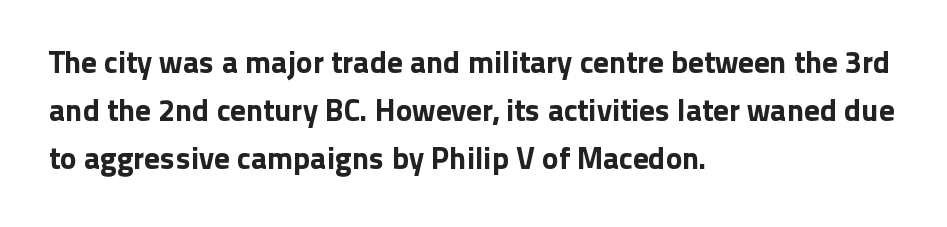
{"serif": "no", "italic": "no", "width": "normal", "stroke_contrast": "low", "x_height": "medium", "monospaced": "no", "underline": "no", "align": "left", "line_spacing": "normal", "line_spacing_ratio": 1.55, "letter_spacing": "normal", "letter_spacing_em": 0.0, "glyph_px": 31}
